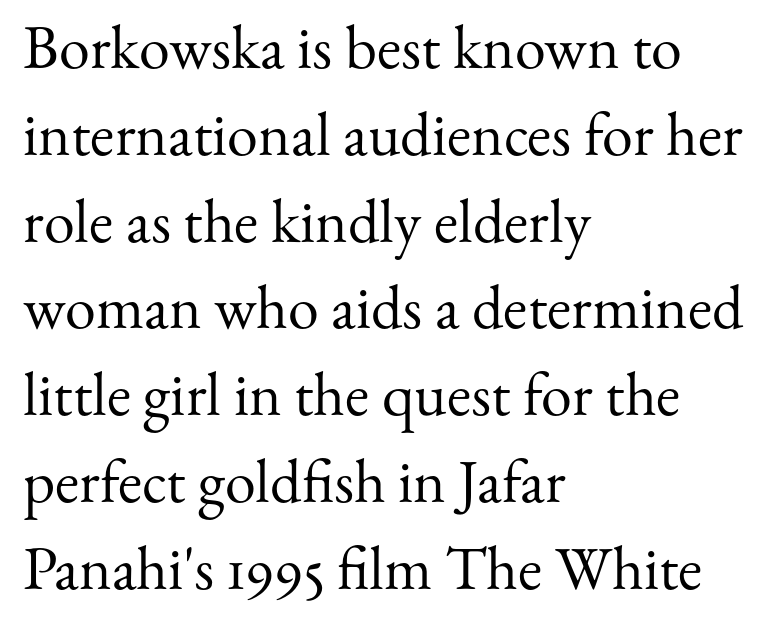
{"serif": "yes", "italic": "no", "bold": "no", "weight": "regular", "width": "normal", "stroke_contrast": "medium", "x_height": "small", "monospaced": "no", "underline": "no", "align": "left", "line_spacing": "normal", "line_spacing_ratio": 1.4, "letter_spacing": "normal", "letter_spacing_em": 0.0, "glyph_px": 62}
